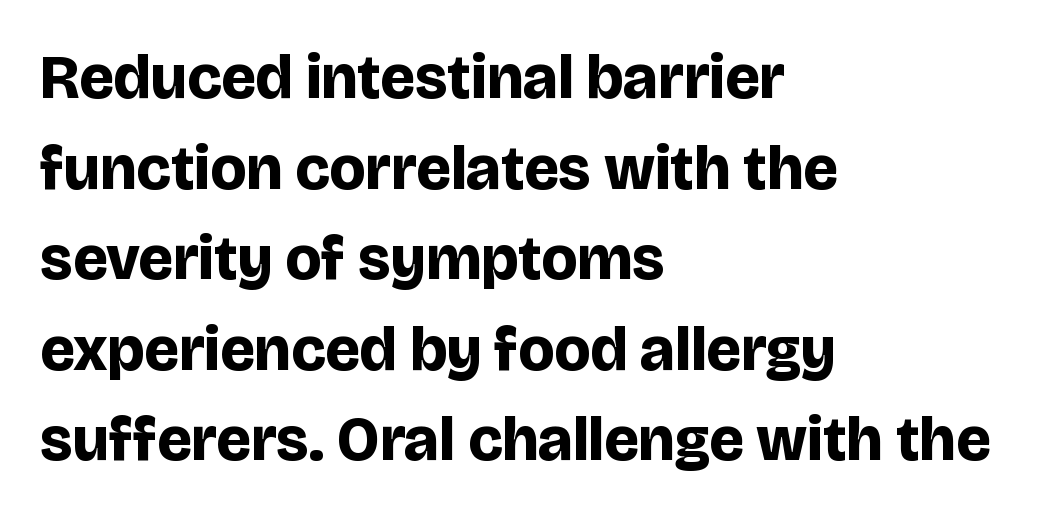
Q: Is the text bold? A: Yes.
Q: Is the text italic (slanted)? A: No, it is upright.
Q: Is the typeface a serif or a sans-serif typeface? A: Sans-serif.
Q: Is the text underlined? A: No.
Q: How is the paragraph aligned? A: Left-aligned.
Q: Is the spacing between letters normal or unusually wide? A: Normal.
Q: Is the spacing between lines tight, normal or loose? A: Normal.
Q: Width (condensed, normal, or wide)? A: Normal.
Q: Stroke contrast? A: Low.
Q: x-height? A: Large.
Q: Monospaced? A: No.
